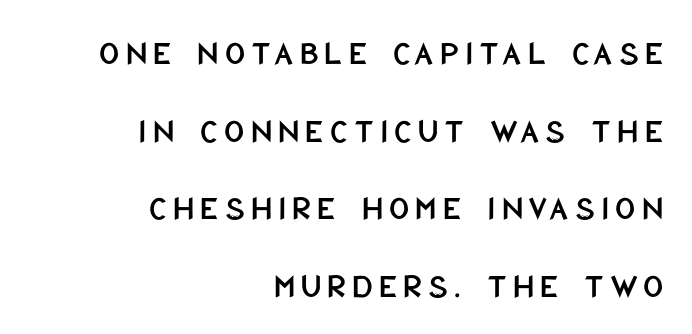
How would I describe the line gaps? Wide and relaxed. Is this a sans? Yes — the strokes have no serifs. Leftover space on each line is placed entirely before the opening word. Think of a printed novel: that variable character pitch is what you see here. Only glyphs here, with clear space below each row. The lettering stays uniformly vertical, giving the passage a roman look.
